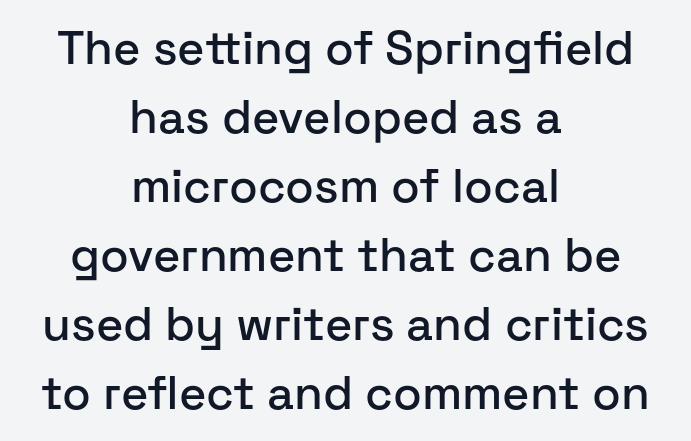
{"serif": "no", "italic": "no", "width": "normal", "stroke_contrast": "low", "x_height": "medium", "monospaced": "no", "underline": "no", "align": "center", "line_spacing": "normal", "line_spacing_ratio": 1.47, "letter_spacing": "normal", "letter_spacing_em": 0.0, "glyph_px": 47}
